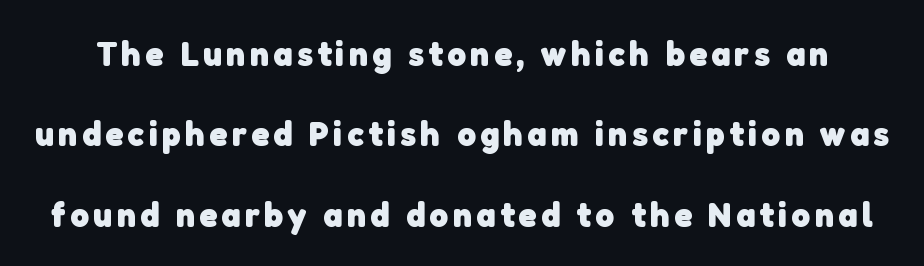
Q: Is the text bold? A: Yes.
Q: Is the typeface a serif or a sans-serif typeface? A: Sans-serif.
Q: Is the text underlined? A: No.
Q: Is the spacing between lines tight, normal or loose? A: Loose.
Q: Width (condensed, normal, or wide)? A: Normal.
Q: Stroke contrast? A: Low.
Q: x-height? A: Medium.
Q: Monospaced? A: No.
